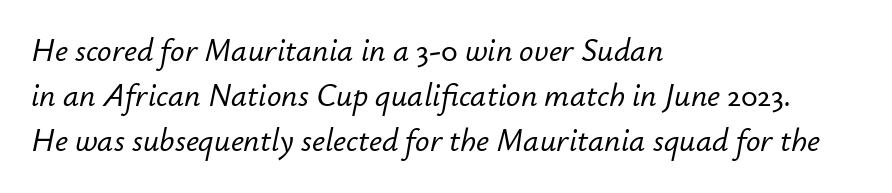
Q: Is the text italic (slanted)? A: Yes, it leans right by about 12 degrees.
Q: Is the text underlined? A: No.
Q: How is the paragraph aligned? A: Left-aligned.
Q: Is the spacing between letters normal or unusually wide? A: Normal.
Q: Is the spacing between lines tight, normal or loose? A: Normal.
Q: Width (condensed, normal, or wide)? A: Normal.
Q: Stroke contrast? A: Low.
Q: x-height? A: Small.
Q: Monospaced? A: No.
